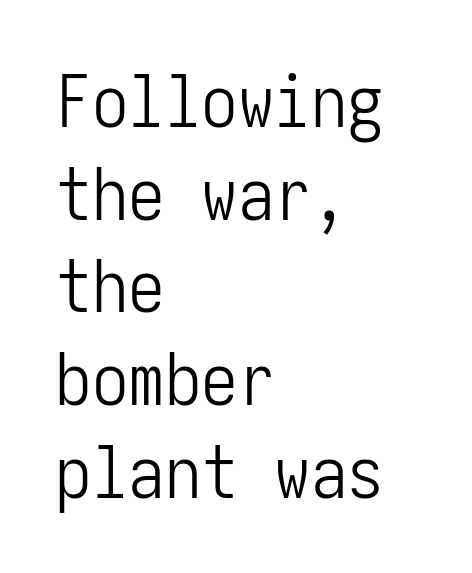
These lines sit exactly where default settings would place them. Letterform terminals end flat and unadorned throughout the passage. Tall strokes in this sample are plumb rather than angled. Only glyphs here, with clear space below each row.
